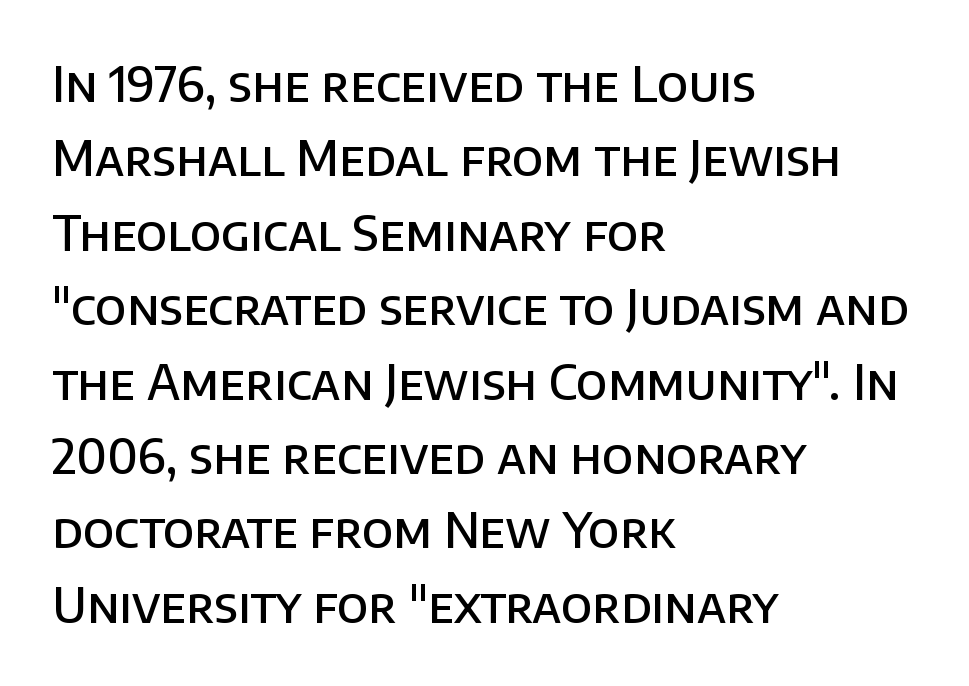
Q: Is the text bold? A: Semi-bold.
Q: Is the text italic (slanted)? A: No, it is upright.
Q: Is the typeface a serif or a sans-serif typeface? A: Sans-serif.
Q: Is the text underlined? A: No.
Q: How is the paragraph aligned? A: Left-aligned.
Q: Is the spacing between letters normal or unusually wide? A: Normal.
Q: Is the spacing between lines tight, normal or loose? A: Normal.
Q: Width (condensed, normal, or wide)? A: Normal.
Q: Stroke contrast? A: Low.
Q: x-height? A: Large.
Q: Monospaced? A: No.
